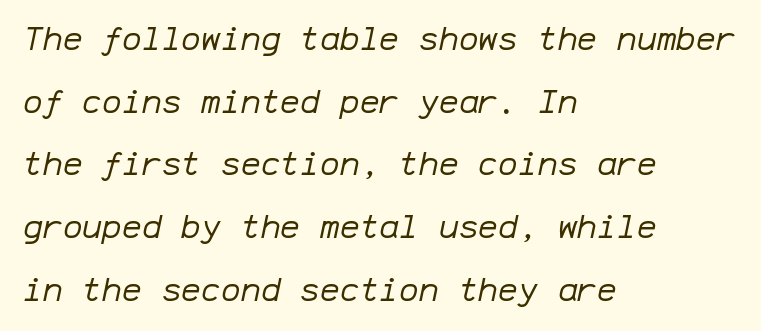
Regarding leading, the lines here are spaced well apart. There's an unmistakable incline to the writing here. Has an underline been added? It has not. A typesetter would call this monospace, since all characters share one set width. Stroke thickness stays within the range of a standard reading face or lighter. Which margin do the lines hug? The left one — the right edge is uneven.
